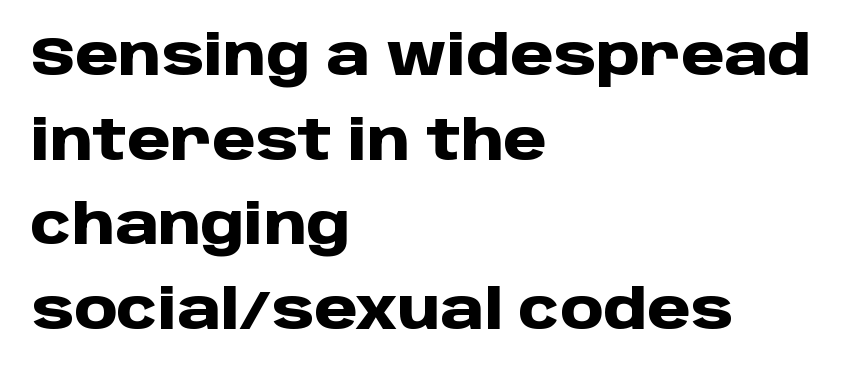
The image shows 55 px heavy sans-serif type, upright; set left-aligned, normal line spacing (1.54x), normal letter spacing, not underlined; low stroke contrast and a large x-height.
